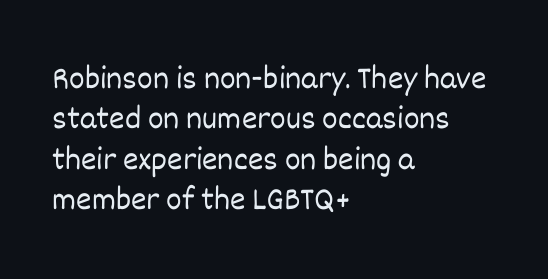
This is not heavy type; no bold has been used. You could not count columns in this text — the font is proportionally spaced. Upright lettering throughout. Horizontal alignment here is leftward, the default for most running prose.
